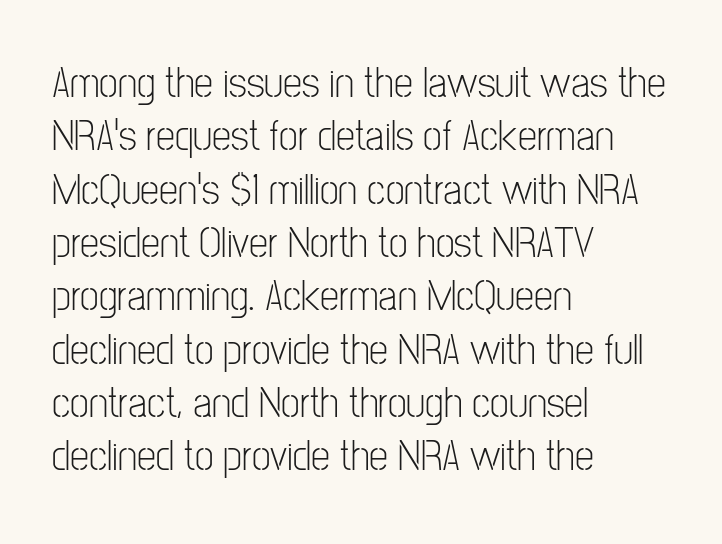
Q: Is the text bold? A: No.
Q: Is the text italic (slanted)? A: No, it is upright.
Q: Is the typeface a serif or a sans-serif typeface? A: Sans-serif.
Q: Is the text underlined? A: No.
Q: How is the paragraph aligned? A: Left-aligned.
Q: Is the spacing between letters normal or unusually wide? A: Normal.
Q: Width (condensed, normal, or wide)? A: Condensed.
Q: Stroke contrast? A: Low.
Q: x-height? A: Medium.
Q: Monospaced? A: No.
